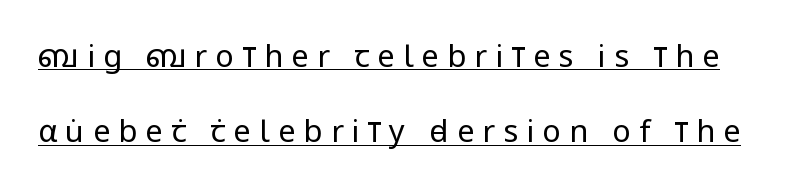
Q: Is the text bold? A: No.
Q: Is the text italic (slanted)? A: No, it is upright.
Q: Is the typeface a serif or a sans-serif typeface? A: Sans-serif.
Q: Is the text underlined? A: Yes.
Q: Is the spacing between letters normal or unusually wide? A: Unusually wide.
Q: Is the spacing between lines tight, normal or loose? A: Loose.
Q: Width (condensed, normal, or wide)? A: Condensed.
Q: Stroke contrast? A: Low.
Q: x-height? A: Large.
Q: Monospaced? A: No.
